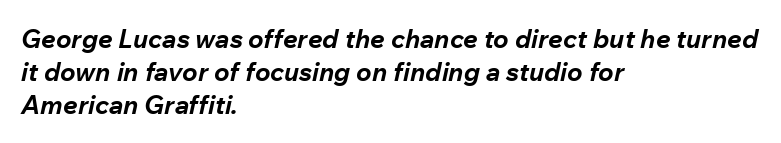
The image shows 26 px bold type, italic (leaning right); set left-aligned, normal line spacing (1.27x), normal letter spacing, not underlined.
